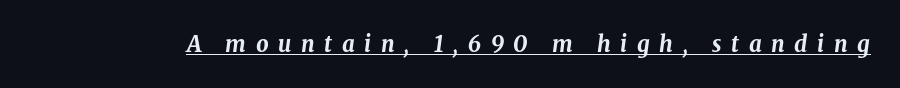
The image shows 22 px bold type, italic (leaning right); set unusually wide letter spacing (+0.44 em), underlined.
